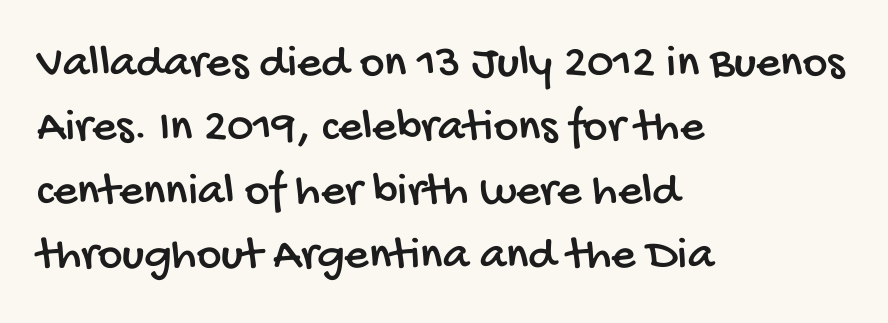
Q: Is the typeface a serif or a sans-serif typeface? A: Sans-serif.
Q: Is the text underlined? A: No.
Q: How is the paragraph aligned? A: Left-aligned.
Q: Is the spacing between letters normal or unusually wide? A: Normal.
Q: Is the spacing between lines tight, normal or loose? A: Normal.
Q: Width (condensed, normal, or wide)? A: Condensed.
Q: Stroke contrast? A: Low.
Q: x-height? A: Large.
Q: Monospaced? A: No.
